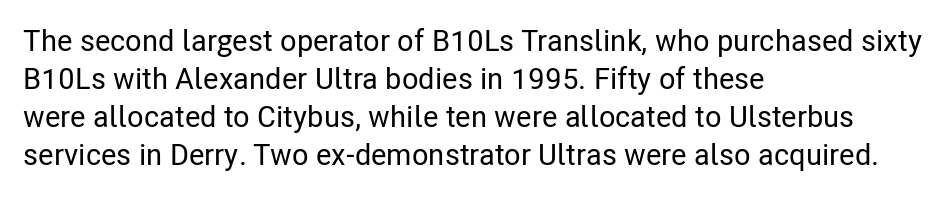
Q: Is the text italic (slanted)? A: No, it is upright.
Q: Is the typeface a serif or a sans-serif typeface? A: Sans-serif.
Q: Is the text underlined? A: No.
Q: How is the paragraph aligned? A: Left-aligned.
Q: Is the spacing between letters normal or unusually wide? A: Normal.
Q: Is the spacing between lines tight, normal or loose? A: Normal.
Q: Width (condensed, normal, or wide)? A: Condensed.
Q: Stroke contrast? A: Low.
Q: x-height? A: Medium.
Q: Monospaced? A: No.
